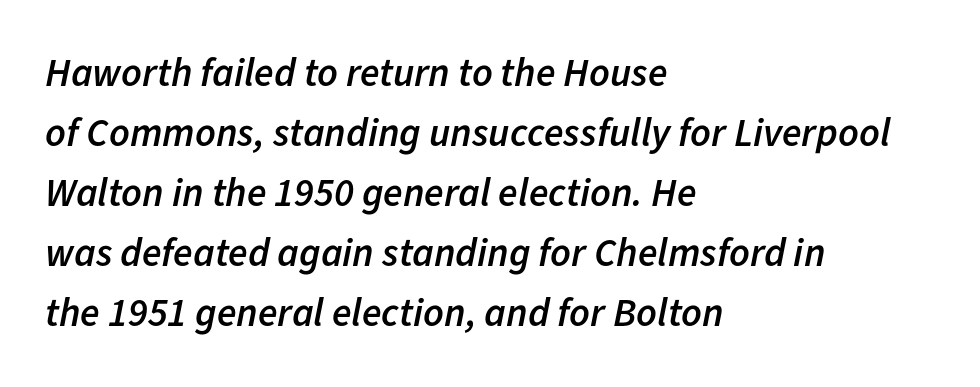
Students, note that the glyphs here touch the page at normal intervals. The string is rendered with underlining switched off. These lines are rendered in a variable-pitch font. Summary of weight: moderately heavy, a semibold. Evenly set lines give the paragraph a standard silhouette.
